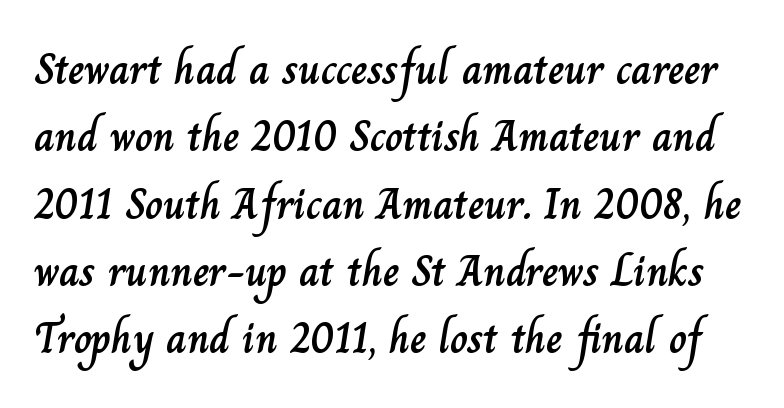
The image shows 44 px text type; set normal line spacing (1.53x), normal letter spacing, not underlined; low stroke contrast and a small x-height.
